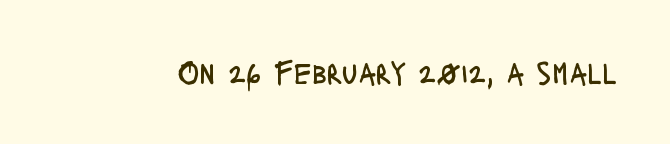
The image shows 31 px regular-weight, condensed sans-serif type, upright; set normal letter spacing, not underlined; low stroke contrast and a large x-height.
